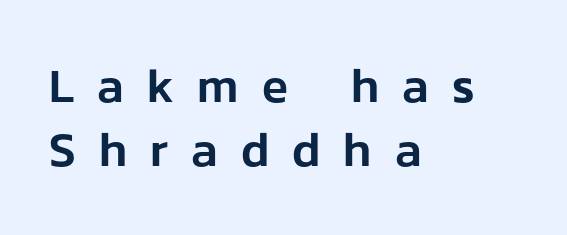
Q: Is the text italic (slanted)? A: No, it is upright.
Q: Is the typeface a serif or a sans-serif typeface? A: Sans-serif.
Q: Is the text underlined? A: No.
Q: How is the paragraph aligned? A: Left-aligned.
Q: Is the spacing between letters normal or unusually wide? A: Unusually wide.
Q: Is the spacing between lines tight, normal or loose? A: Normal.
Q: Width (condensed, normal, or wide)? A: Normal.
Q: Stroke contrast? A: Low.
Q: x-height? A: Medium.
Q: Monospaced? A: No.
